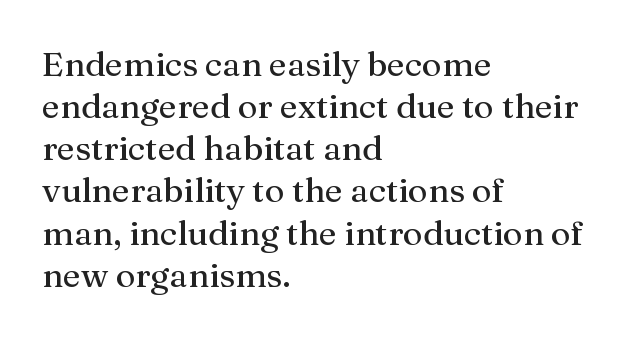
Glyph-to-glyph distance matches everyday printed text. Decoration check: the copy has no underline. The letters stand upright; this is a roman face. Character widths vary here, with narrow letters taking less room than wide ones.
